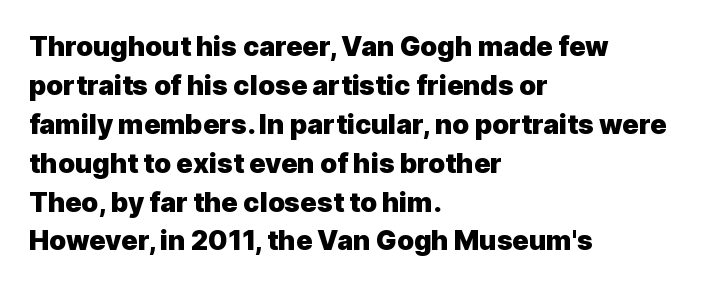
Q: Is the text bold? A: Yes.
Q: Is the text italic (slanted)? A: No, it is upright.
Q: Is the text underlined? A: No.
Q: How is the paragraph aligned? A: Left-aligned.
Q: Is the spacing between letters normal or unusually wide? A: Normal.
Q: Is the spacing between lines tight, normal or loose? A: Normal.
